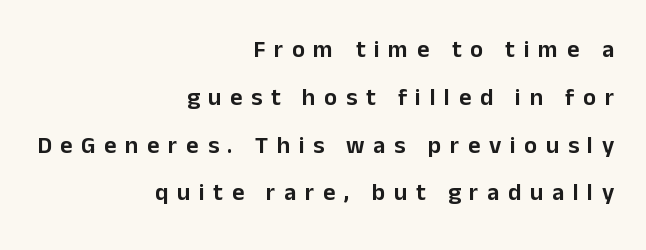
The image shows 24 px text type, upright; set right-aligned, loose line spacing (1.99x), unusually wide letter spacing (+0.36 em), not underlined.
